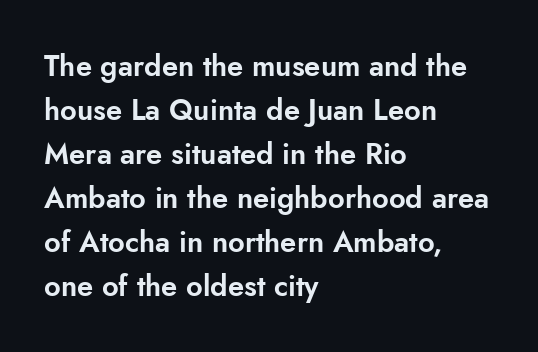
Proportional: the letters do not fall into vertical columns. Evenly set lines give the paragraph a standard silhouette. The characters display no serif detailing; their extremities are plain. Plain, unruled lines of type. The rag falls on the right side of this text block. A roman cut, with each character standing at attention.
